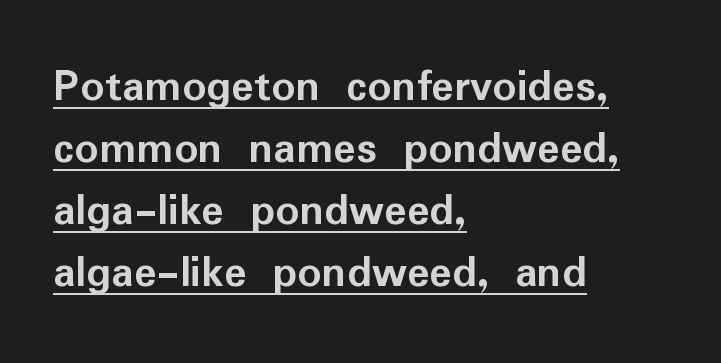
Q: Is the text bold? A: Yes.
Q: Is the text italic (slanted)? A: No, it is upright.
Q: Is the typeface a serif or a sans-serif typeface? A: Sans-serif.
Q: Is the text underlined? A: Yes.
Q: How is the paragraph aligned? A: Left-aligned.
Q: Is the spacing between letters normal or unusually wide? A: Normal.
Q: Is the spacing between lines tight, normal or loose? A: Normal.
Q: Width (condensed, normal, or wide)? A: Normal.
Q: Stroke contrast? A: Low.
Q: x-height? A: Medium.
Q: Monospaced? A: No.
